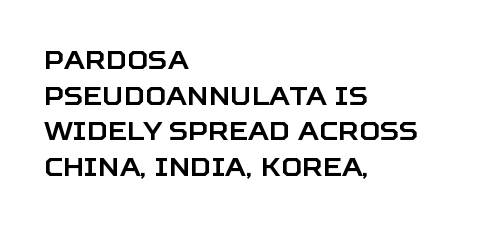
The image shows 26 px text type, upright; set left-aligned, normal line spacing (1.37x), normal letter spacing, not underlined.
